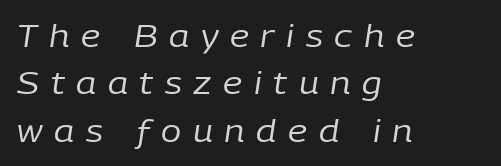
The image shows 30 px regular-weight type, italic (leaning right); set left-aligned, normal line spacing (1.58x), unusually wide letter spacing (+0.39 em), not underlined; low stroke contrast and a medium x-height.
